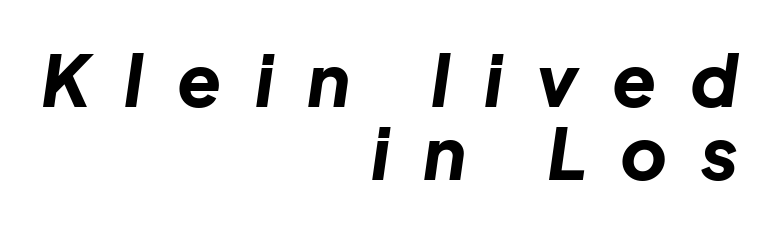
The rendering applies a slant to the glyphs. The passage shown has open, widely tracked lettering throughout. Character widths vary here, with narrow letters taking less room than wide ones. Lines of text with bare space underneath.
